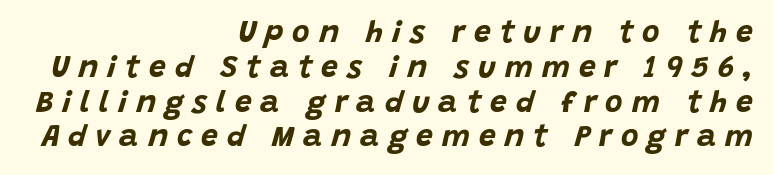
The rendering uses a bold face; every stroke is thick and dark. Casual observation: everything's shoved over to the right. Inter-character spacing is expanded well beyond the font's built-in metrics. Decoration check: the copy has no underline. Think of a printed novel: that variable character pitch is what you see here.
